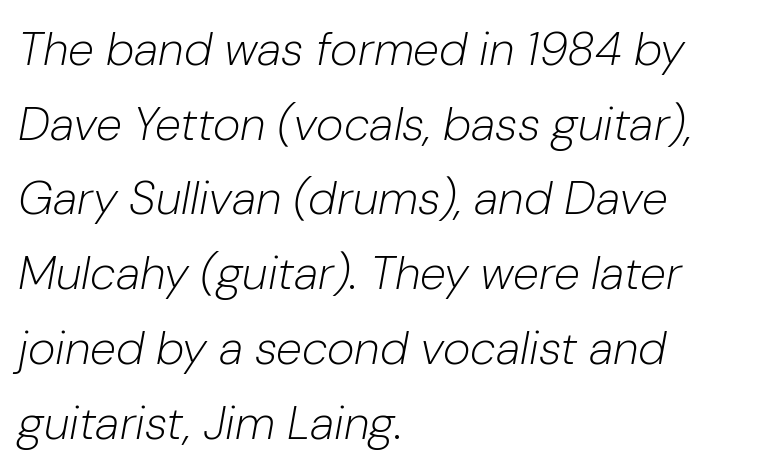
Caption: standard tracking, unaltered. Character widths vary here, with narrow letters taking less room than wide ones. Notice how descenders clear the ascenders below comfortably — that's standard leading. The weight would be labelled regular, book, light, or lighter still. The glyphs look as if they've been sheared to an angle.
